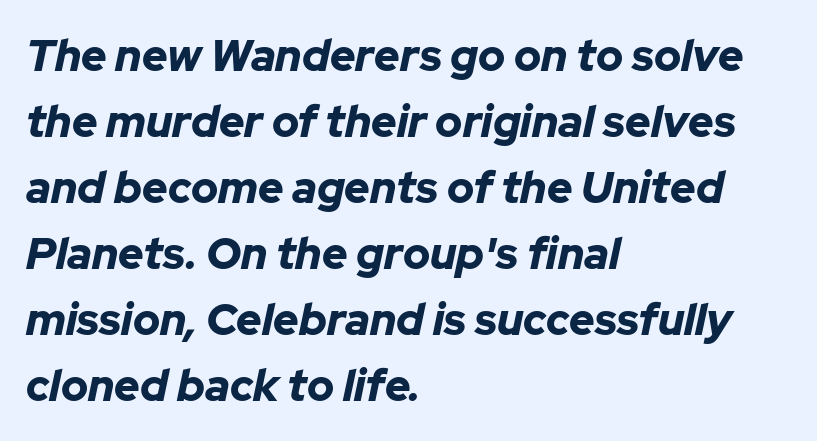
The image shows 44 px bold type, italic (leaning right); set left-aligned, normal line spacing (1.5x), normal letter spacing, not underlined; low stroke contrast and a medium x-height.
